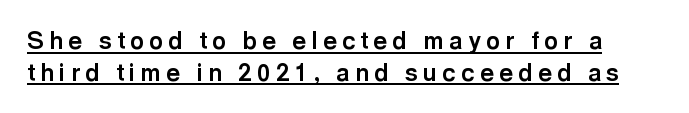
{"italic": "no", "bold": "yes", "underline": "yes", "line_spacing": "normal", "line_spacing_ratio": 1.32, "letter_spacing": "wide", "letter_spacing_em": 0.22, "glyph_px": 24}
